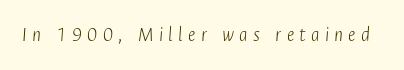
The image shows 21 px text type, italic (leaning right); set unusually wide letter spacing (+0.25 em), not underlined.
